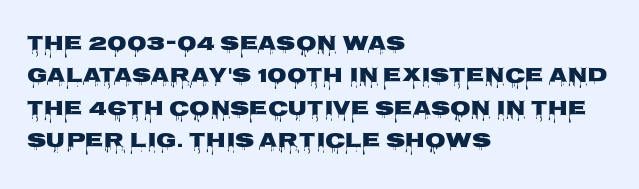
Q: Is the text italic (slanted)? A: No, it is upright.
Q: Is the text underlined? A: No.
Q: How is the paragraph aligned? A: Left-aligned.
Q: Is the spacing between letters normal or unusually wide? A: Normal.
Q: Is the spacing between lines tight, normal or loose? A: Normal.
